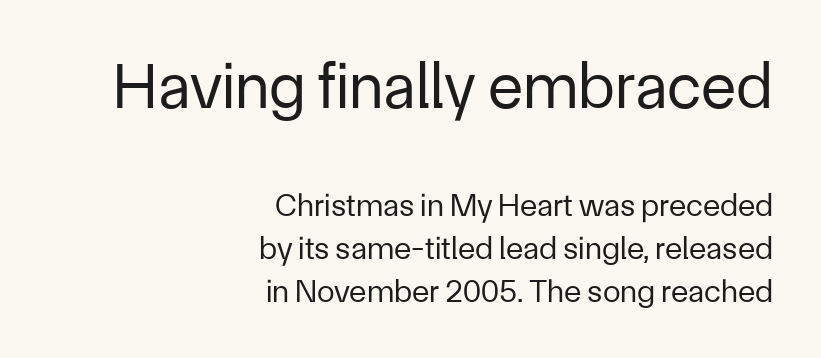
No extra ink here — the face is not bold. Descenders hang freely into open space. The text was rendered using a sans face with plain stroke endings. Designer's note — italics off, roman on. The rendering shrinks the type as you move from the upper chunk to the lower. How are the letters spaced? Ordinarily, with no added tracking.
